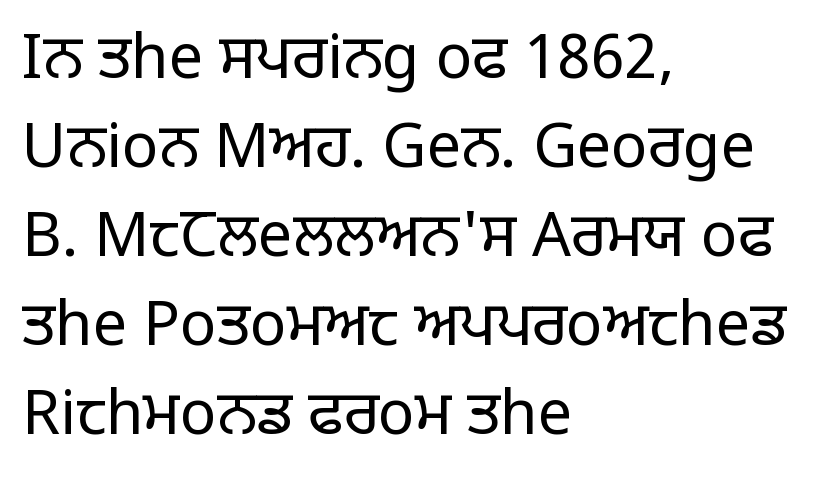
Q: Is the text bold? A: No.
Q: Is the text italic (slanted)? A: No, it is upright.
Q: Is the typeface a serif or a sans-serif typeface? A: Sans-serif.
Q: Is the text underlined? A: No.
Q: How is the paragraph aligned? A: Left-aligned.
Q: Is the spacing between letters normal or unusually wide? A: Normal.
Q: Is the spacing between lines tight, normal or loose? A: Normal.
Q: Width (condensed, normal, or wide)? A: Normal.
Q: Stroke contrast? A: Low.
Q: x-height? A: Large.
Q: Monospaced? A: No.
